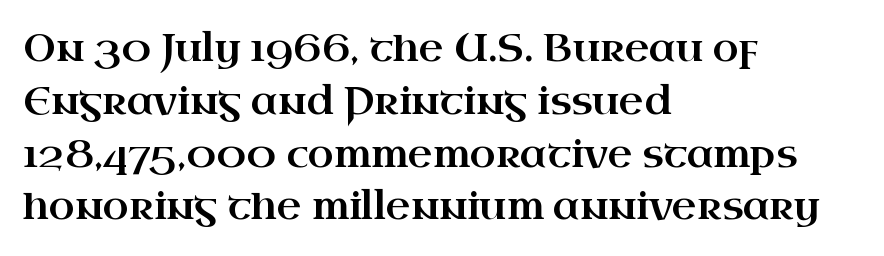
{"serif": "yes", "italic": "no", "width": "wide", "stroke_contrast": "high", "x_height": "small", "monospaced": "no", "underline": "no", "align": "left", "line_spacing": "normal", "line_spacing_ratio": 1.39, "letter_spacing": "normal", "letter_spacing_em": 0.0, "glyph_px": 38}
